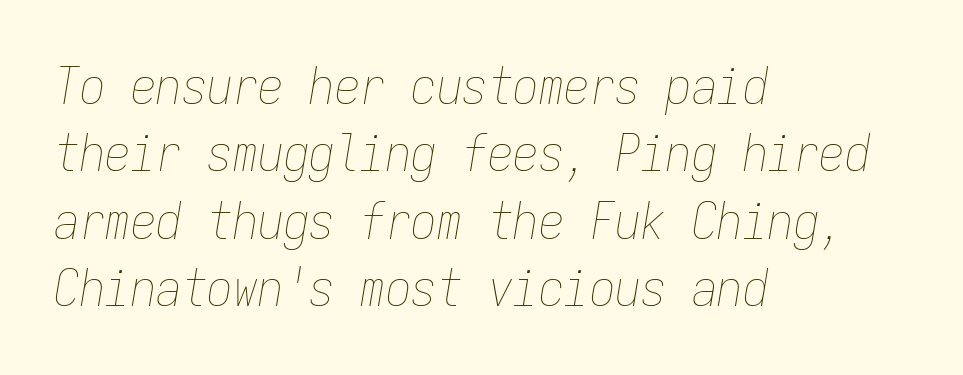
Which margin do the lines hug? The left one — the right edge is uneven. Observe the ordinary spacing: letters are neighbours, not strangers. The rendering applies a slant to the glyphs. The passage shown is not underscored anywhere. Summary of vertical rhythm: regular, with standard interline spacing. Heft: none added — not bold.
